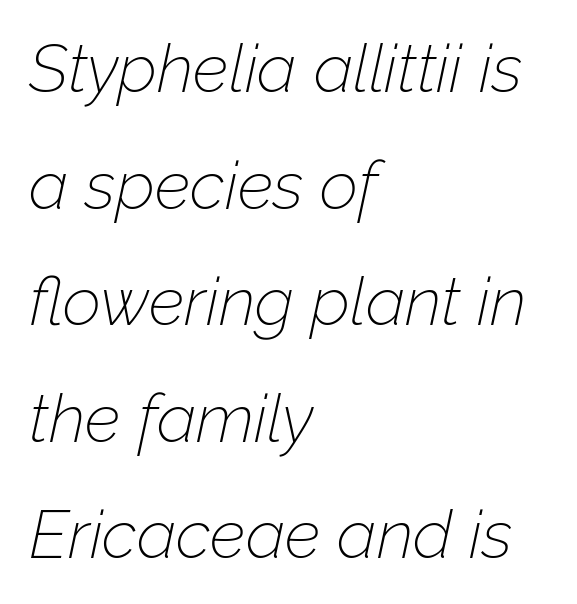
{"italic": "yes", "lean": "right", "slant_degrees": 12, "bold": "no", "weight": "thin", "width": "normal", "stroke_contrast": "low", "x_height": "medium", "monospaced": "no", "underline": "no", "align": "left", "line_spacing_ratio": 1.74, "letter_spacing": "normal", "letter_spacing_em": 0.0, "glyph_px": 67}
